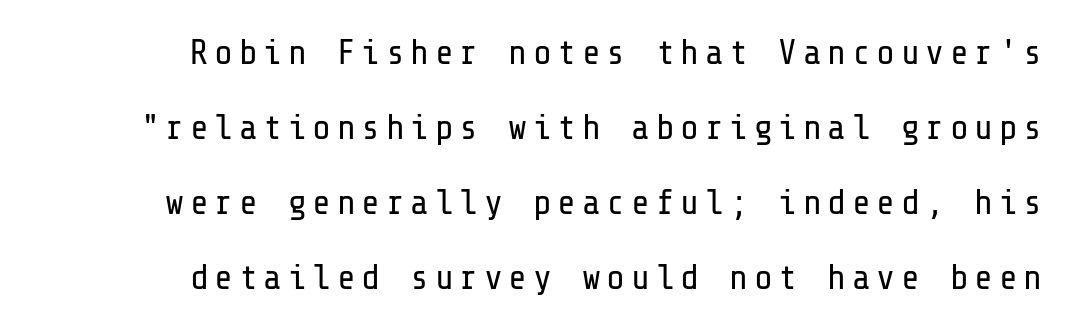
{"serif": "no", "italic": "no", "bold": "no", "weight": "regular", "width": "normal", "stroke_contrast": "low", "x_height": "medium", "underline": "no", "align": "right", "line_spacing": "loose", "line_spacing_ratio": 2.14, "glyph_px": 35}
